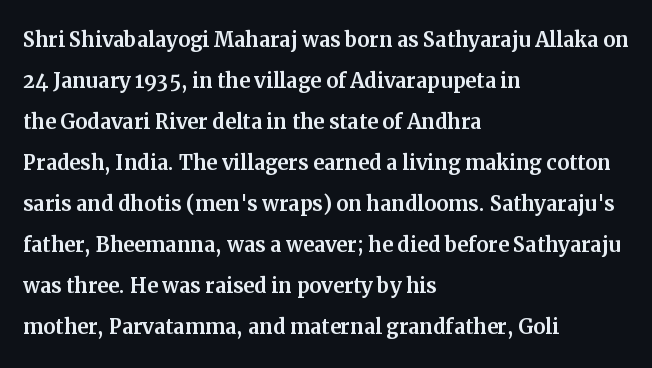
{"italic": "no", "underline": "no", "align": "left", "line_spacing": "normal", "line_spacing_ratio": 1.52, "letter_spacing": "normal", "letter_spacing_em": 0.0, "glyph_px": 27}
